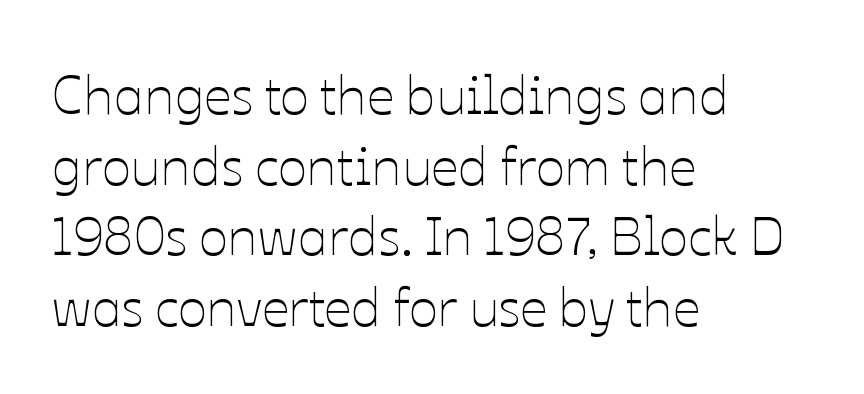
{"italic": "no", "bold": "no", "weight": "thin", "width": "normal", "stroke_contrast": "low", "x_height": "medium", "monospaced": "no", "underline": "no", "align": "left", "line_spacing": "normal", "line_spacing_ratio": 1.31, "letter_spacing": "normal", "letter_spacing_em": 0.0, "glyph_px": 54}
